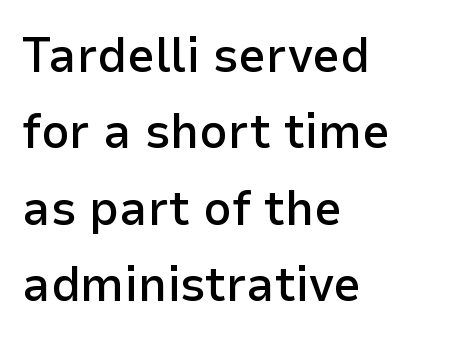
The line-height multiplier appears to be the usual default. No feet cap the strokes, marking this as sans-serif type. Compared with an ordinary text face, these strokes are moderately heavier — a semibold. Rendered with straight, roman letterforms. Typeset ragged right — the left edge is the straight one. Just letters on the line, the space beneath them empty.
